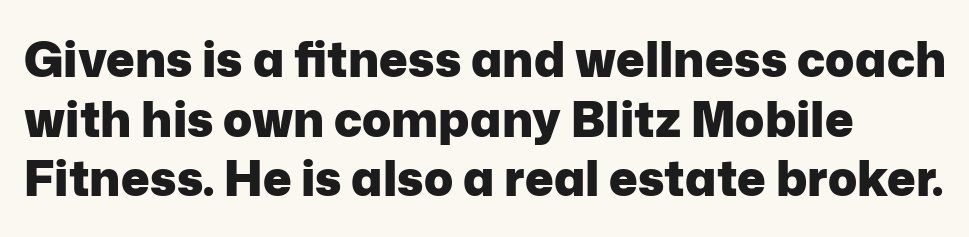
{"serif": "no", "italic": "no", "bold": "yes", "weight": "heavy", "width": "normal", "stroke_contrast": "low", "x_height": "medium", "monospaced": "no", "underline": "no", "line_spacing_ratio": 1.24, "letter_spacing": "normal", "letter_spacing_em": 0.0, "glyph_px": 48}
